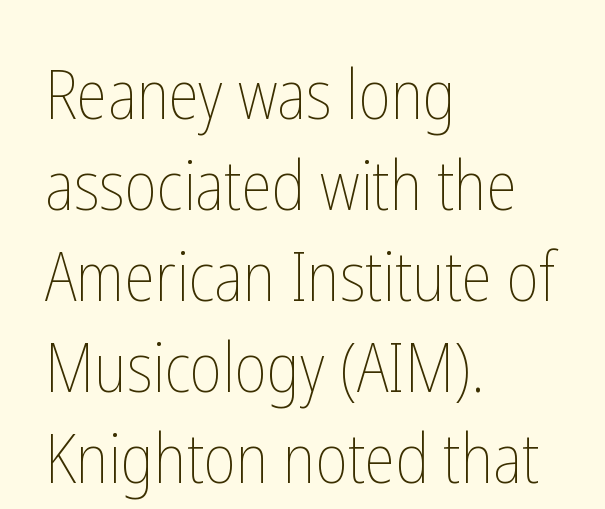
The image shows 69 px thin, condensed type, upright; set left-aligned, normal line spacing (1.32x), normal letter spacing, not underlined; low stroke contrast and a medium x-height.
